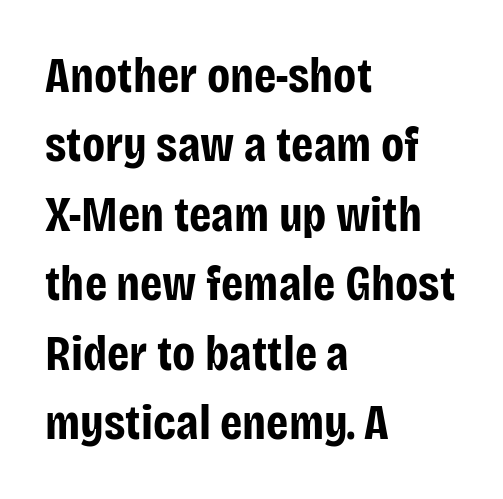
Q: Is the text bold? A: Yes.
Q: Is the text italic (slanted)? A: No, it is upright.
Q: Is the typeface a serif or a sans-serif typeface? A: Sans-serif.
Q: Is the text underlined? A: No.
Q: How is the paragraph aligned? A: Left-aligned.
Q: Is the spacing between letters normal or unusually wide? A: Normal.
Q: Is the spacing between lines tight, normal or loose? A: Normal.
Q: Width (condensed, normal, or wide)? A: Condensed.
Q: Stroke contrast? A: Low.
Q: x-height? A: Large.
Q: Monospaced? A: No.
